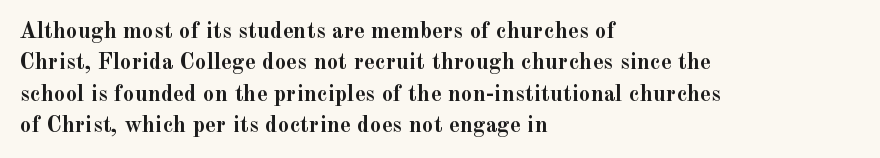
If you drew a line through each stem, it would be perfectly vertical. The face used here has the dense, thick strokes of a bold. All the whitespace from short lines collects on the right. Observe the ordinary spacing: letters are neighbours, not strangers. Rule under the text: the space is simply empty.
